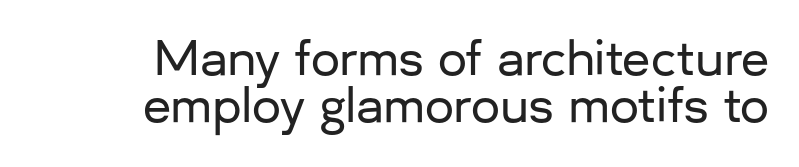
{"serif": "no", "italic": "no", "width": "normal", "stroke_contrast": "low", "x_height": "medium", "monospaced": "no", "underline": "no", "align": "right", "line_spacing": "tight", "line_spacing_ratio": 1.03, "letter_spacing": "normal", "letter_spacing_em": 0.0, "glyph_px": 46}
